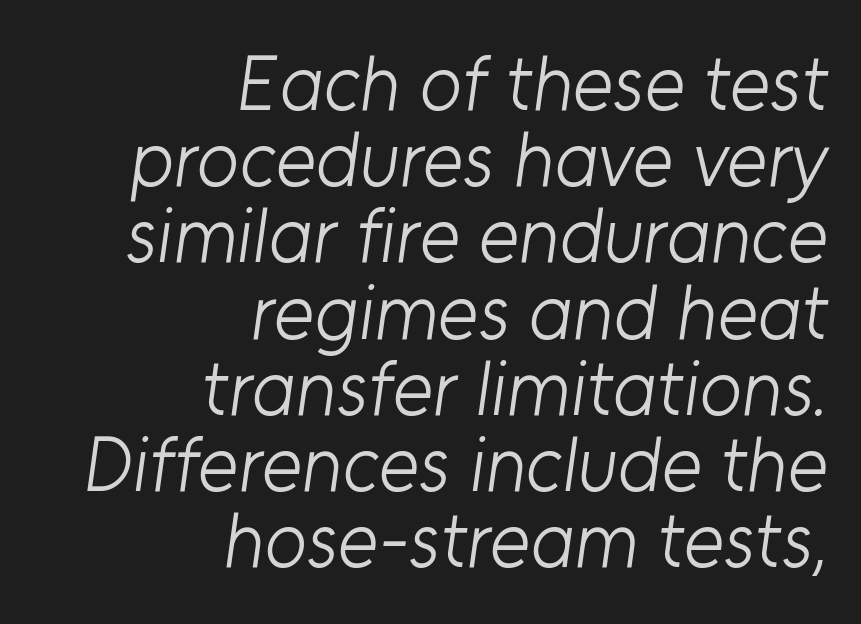
Q: Is the text bold? A: No.
Q: Is the typeface a serif or a sans-serif typeface? A: Sans-serif.
Q: Is the text underlined? A: No.
Q: How is the paragraph aligned? A: Right-aligned.
Q: Is the spacing between letters normal or unusually wide? A: Normal.
Q: Is the spacing between lines tight, normal or loose? A: Tight.
Q: Width (condensed, normal, or wide)? A: Normal.
Q: Stroke contrast? A: Low.
Q: x-height? A: Medium.
Q: Monospaced? A: No.
